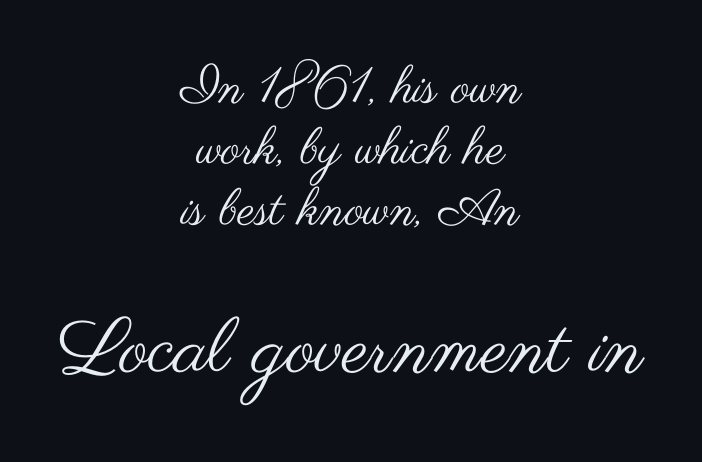
Q: Is the text bold? A: No.
Q: Is the text italic (slanted)? A: Yes.
Q: Is the typeface a serif or a sans-serif typeface? A: Sans-serif.
Q: Is the text underlined? A: No.
Q: How is the paragraph aligned? A: Centered.
Q: Is the spacing between letters normal or unusually wide? A: Normal.
Q: Which block of text is set in a larger size, the first (top) or the second (bottom)? A: The second (bottom) one.
Q: Width (condensed, normal, or wide)? A: Wide.
Q: Stroke contrast? A: Medium.
Q: x-height? A: Small.
Q: Monospaced? A: No.
